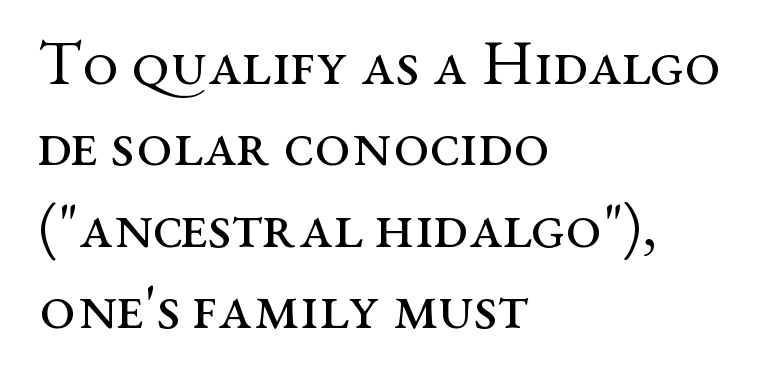
Font category for this specimen: serif. Descenders are the only things crossing below the line. Caption: face not bold, strokes unweighted. Where is the straight margin? On the left. Short note: letters normally spaced.
